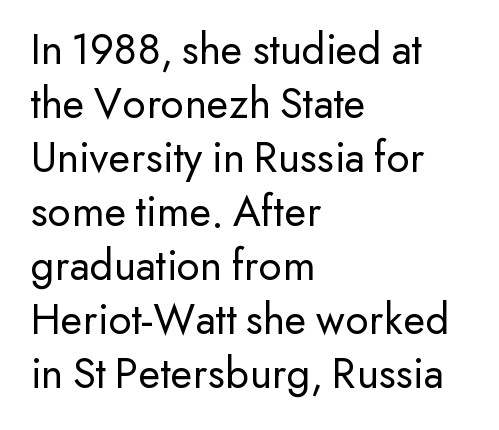
The image shows 45 px regular-weight sans-serif type, upright; set left-aligned, line spacing 1.2x, normal letter spacing, not underlined; low stroke contrast and a small x-height.
